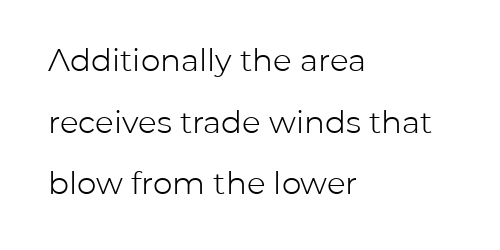
The image shows 31 px light sans-serif type, upright; set left-aligned, loose line spacing (1.99x), normal letter spacing, not underlined; low stroke contrast and a medium x-height.
